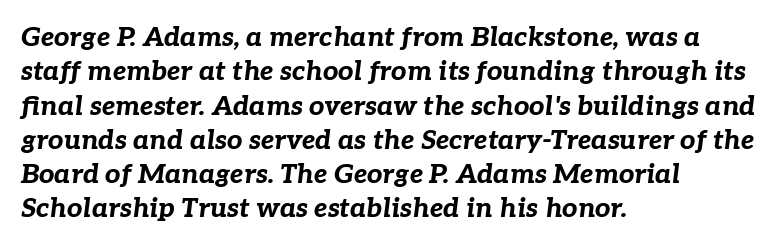
Q: Is the text bold? A: Yes.
Q: Is the text italic (slanted)? A: Yes, it leans right by about 7 degrees.
Q: Is the text underlined? A: No.
Q: How is the paragraph aligned? A: Left-aligned.
Q: Is the spacing between letters normal or unusually wide? A: Normal.
Q: Is the spacing between lines tight, normal or loose? A: Normal.
